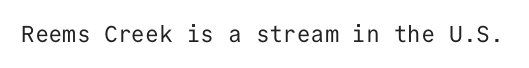
Q: Is the text bold? A: No.
Q: Is the text italic (slanted)? A: No, it is upright.
Q: Is the text underlined? A: No.
Q: Is the spacing between letters normal or unusually wide? A: Normal.
